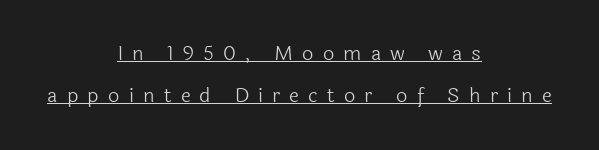
{"italic": "no", "bold": "no", "underline": "yes", "align": "center", "line_spacing": "loose", "line_spacing_ratio": 2.1, "letter_spacing": "wide", "letter_spacing_em": 0.46, "glyph_px": 20}
